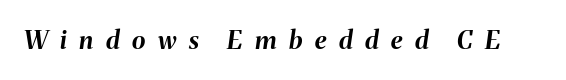
The image shows 25 px bold type, italic (leaning right); set unusually wide letter spacing (+0.5 em), not underlined.
